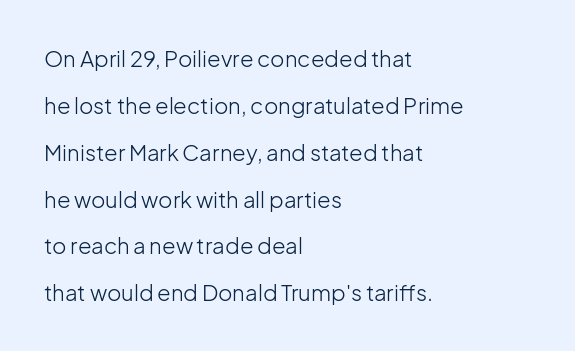
Q: Is the text bold? A: No.
Q: Is the text italic (slanted)? A: No, it is upright.
Q: Is the text underlined? A: No.
Q: How is the paragraph aligned? A: Left-aligned.
Q: Is the spacing between letters normal or unusually wide? A: Normal.
Q: Is the spacing between lines tight, normal or loose? A: Loose.
